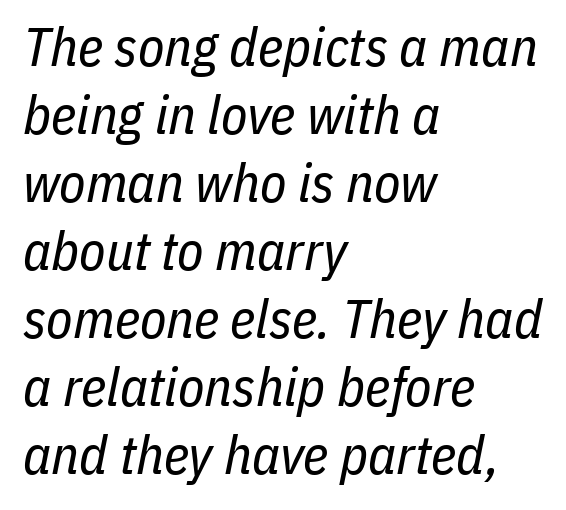
The image shows 54 px regular-weight, condensed type, italic (leaning right); set left-aligned, normal line spacing (1.26x), normal letter spacing, not underlined; low stroke contrast and a medium x-height.
